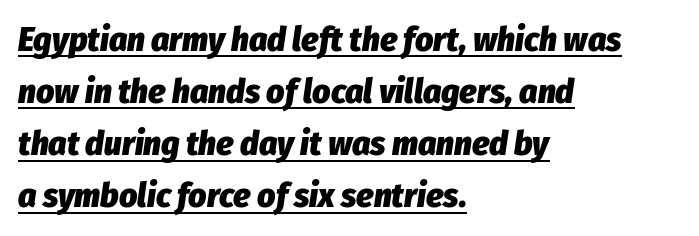
Q: Is the text bold? A: Yes.
Q: Is the text italic (slanted)? A: Yes, it leans right by about 8 degrees.
Q: Is the text underlined? A: Yes.
Q: How is the paragraph aligned? A: Left-aligned.
Q: Is the spacing between letters normal or unusually wide? A: Normal.
Q: Is the spacing between lines tight, normal or loose? A: Normal.
Q: Width (condensed, normal, or wide)? A: Condensed.
Q: Stroke contrast? A: Low.
Q: x-height? A: Medium.
Q: Monospaced? A: No.
